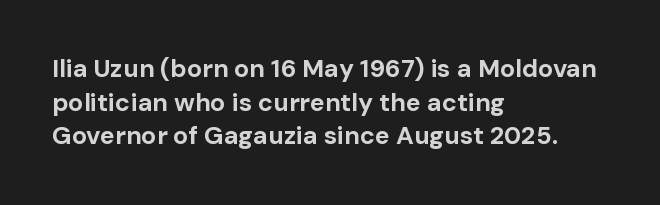
Students, note that the glyphs here touch the page at normal intervals. Chunky letters — that's bold for sure. Descenders are the only things crossing below the line. Notice how the passage keeps a crisp vertical edge on the left only.
